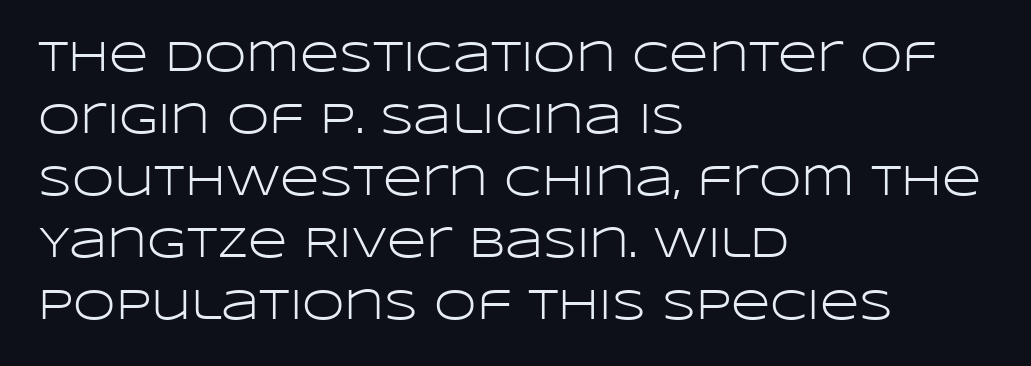
{"serif": "no", "italic": "no", "bold": "no", "weight": "light", "width": "wide", "stroke_contrast": "low", "x_height": "large", "monospaced": "no", "underline": "no", "align": "left", "line_spacing": "normal", "line_spacing_ratio": 1.44, "letter_spacing": "normal", "letter_spacing_em": 0.0, "glyph_px": 43}
